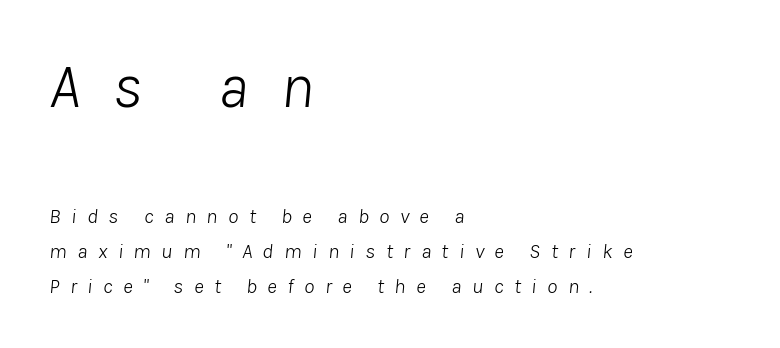
{"italic": "yes", "lean": "right", "slant_degrees": 8, "bold": "no", "weight": "light", "width": "normal", "stroke_contrast": "low", "x_height": "medium", "monospaced": "no", "underline": "no", "align": "left", "line_spacing": "normal", "line_spacing_ratio": 1.65, "letter_spacing": "wide", "letter_spacing_em": 0.5, "larger_block": "first", "size_ratio": 3.0, "glyph_px": 63}
